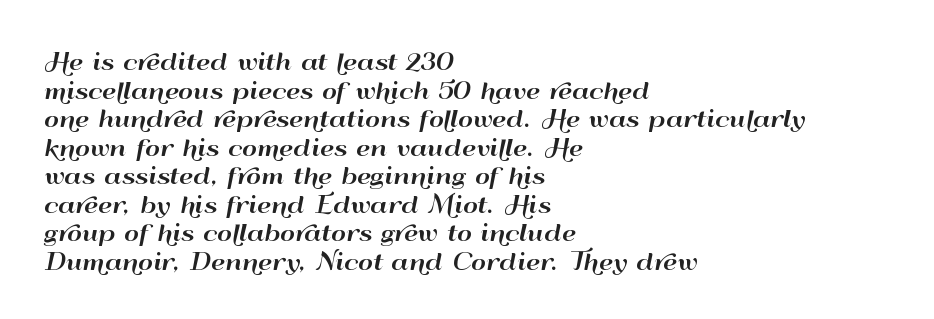
The image shows 23 px text type; set left-aligned, line spacing 1.24x, normal letter spacing, not underlined.
